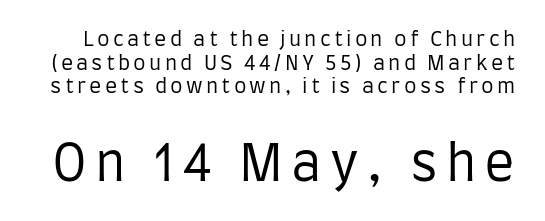
{"serif": "no", "italic": "no", "bold": "no", "weight": "regular", "width": "condensed", "stroke_contrast": "low", "x_height": "large", "monospaced": "no", "underline": "no", "line_spacing_ratio": 1.18, "larger_block": "second", "size_ratio": 2.5, "glyph_px": 50}
